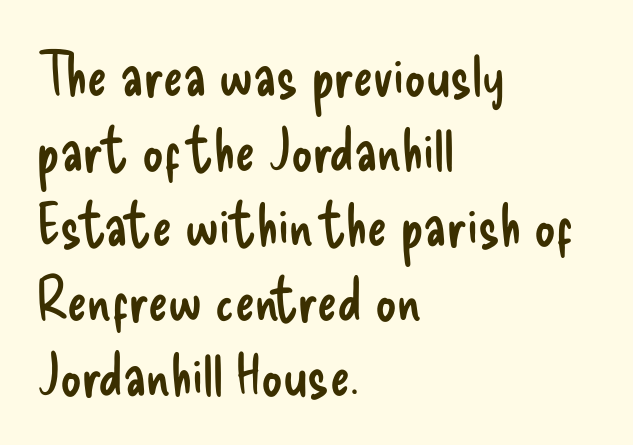
Q: Is the text bold? A: No.
Q: Is the text italic (slanted)? A: No, it is upright.
Q: Is the typeface a serif or a sans-serif typeface? A: Sans-serif.
Q: Is the text underlined? A: No.
Q: How is the paragraph aligned? A: Left-aligned.
Q: Is the spacing between letters normal or unusually wide? A: Normal.
Q: Is the spacing between lines tight, normal or loose? A: Normal.
Q: Width (condensed, normal, or wide)? A: Condensed.
Q: Stroke contrast? A: Low.
Q: x-height? A: Small.
Q: Monospaced? A: No.
